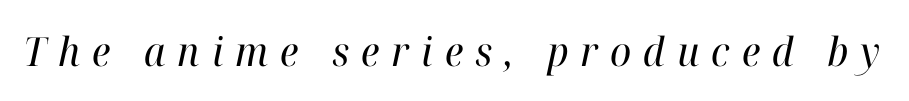
The image shows 40 px regular-weight serif type, italic (leaning right); set unusually wide letter spacing (+0.3 em), not underlined; high stroke contrast and a medium x-height.
